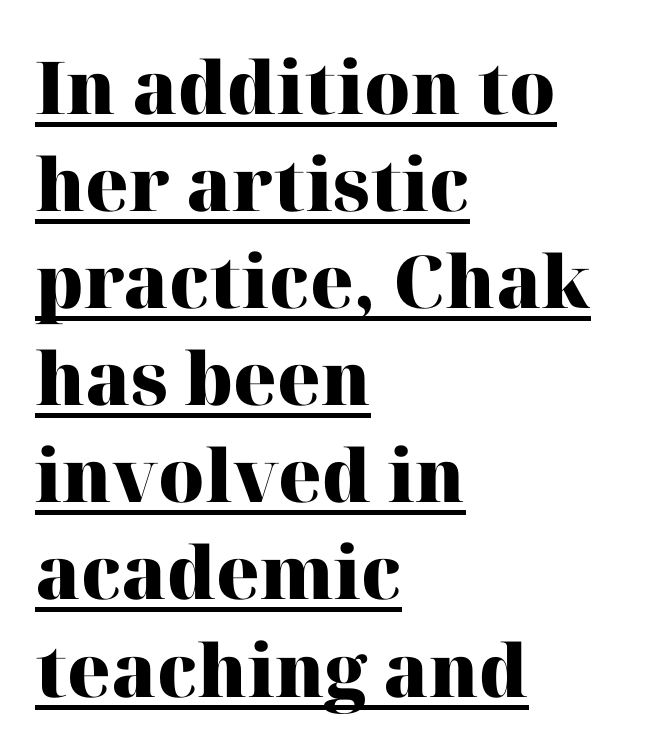
Q: Is the text bold? A: Yes.
Q: Is the text italic (slanted)? A: No, it is upright.
Q: Is the typeface a serif or a sans-serif typeface? A: Serif.
Q: Is the text underlined? A: Yes.
Q: How is the paragraph aligned? A: Left-aligned.
Q: Is the spacing between letters normal or unusually wide? A: Normal.
Q: Is the spacing between lines tight, normal or loose? A: Normal.
Q: Width (condensed, normal, or wide)? A: Normal.
Q: Stroke contrast? A: High.
Q: x-height? A: Medium.
Q: Monospaced? A: No.
